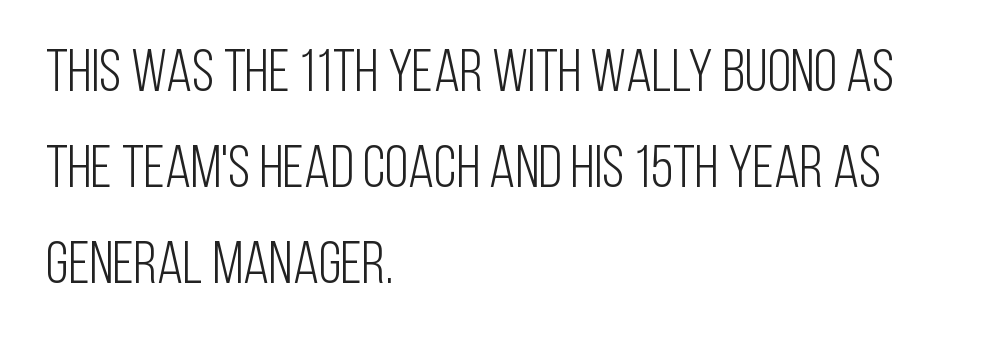
Q: Is the text bold? A: No.
Q: Is the text italic (slanted)? A: No, it is upright.
Q: Is the typeface a serif or a sans-serif typeface? A: Sans-serif.
Q: Is the text underlined? A: No.
Q: How is the paragraph aligned? A: Left-aligned.
Q: Is the spacing between letters normal or unusually wide? A: Normal.
Q: Is the spacing between lines tight, normal or loose? A: Normal.
Q: Width (condensed, normal, or wide)? A: Condensed.
Q: Stroke contrast? A: Low.
Q: x-height? A: Large.
Q: Monospaced? A: No.
